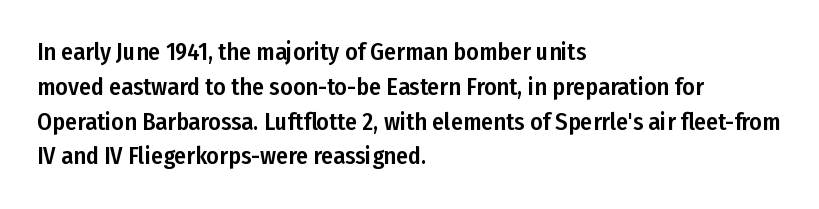
Q: Is the text italic (slanted)? A: No, it is upright.
Q: Is the text underlined? A: No.
Q: How is the paragraph aligned? A: Left-aligned.
Q: Is the spacing between letters normal or unusually wide? A: Normal.
Q: Is the spacing between lines tight, normal or loose? A: Normal.
